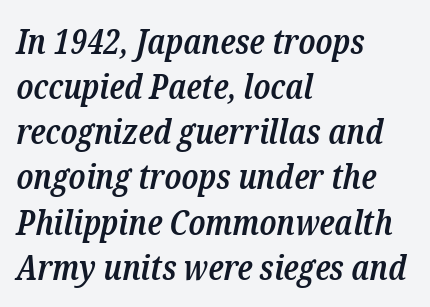
Looks like regular typesetting: each glyph gets only the width it needs. Honestly, the row spacing looks completely unremarkable. Descenders are the only things crossing below the line. The font is running at a semibold setting, under full bold.
